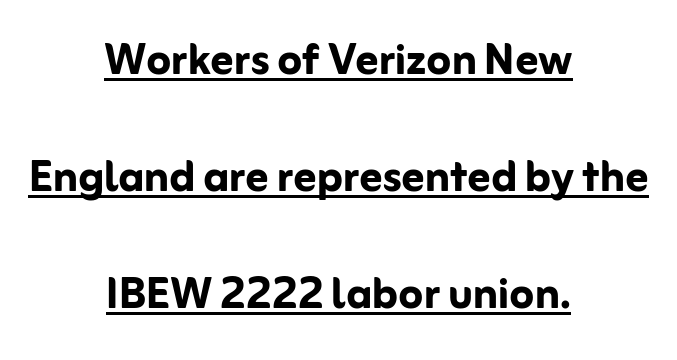
{"serif": "no", "italic": "no", "bold": "yes", "weight": "semibold", "width": "normal", "stroke_contrast": "low", "x_height": "medium", "monospaced": "no", "underline": "yes", "align": "center", "line_spacing": "loose", "line_spacing_ratio": 2.09, "letter_spacing": "normal", "letter_spacing_em": 0.0, "glyph_px": 56}
